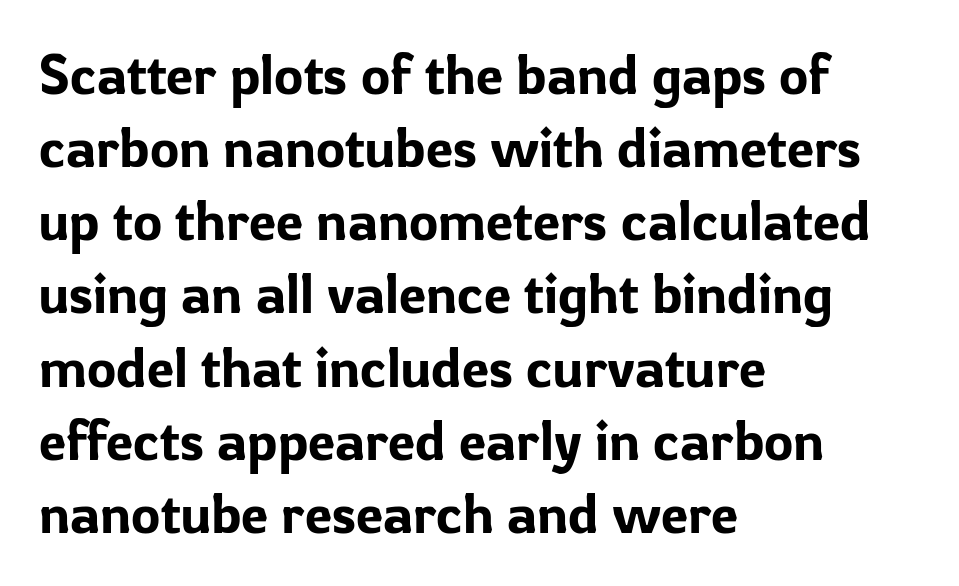
The image shows 55 px sans-serif type, upright; set left-aligned, normal line spacing (1.33x), normal letter spacing, not underlined; low stroke contrast and a medium x-height.
